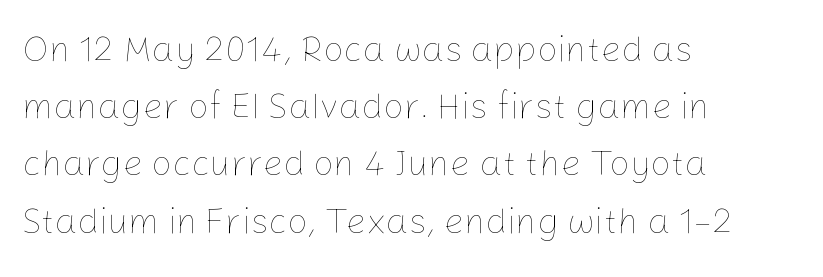
Q: Is the text bold? A: No.
Q: Is the text italic (slanted)? A: No, it is upright.
Q: Is the text underlined? A: No.
Q: How is the paragraph aligned? A: Left-aligned.
Q: Is the spacing between letters normal or unusually wide? A: Normal.
Q: Is the spacing between lines tight, normal or loose? A: Normal.
Q: Width (condensed, normal, or wide)? A: Normal.
Q: Stroke contrast? A: Low.
Q: x-height? A: Medium.
Q: Monospaced? A: No.
